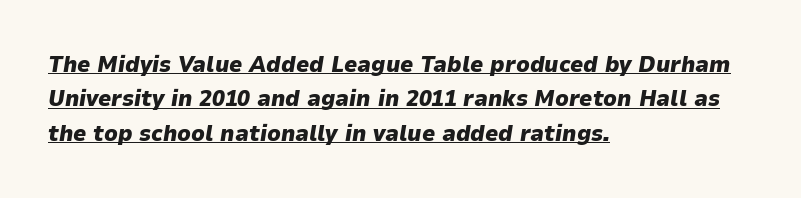
Q: Is the text bold? A: Yes.
Q: Is the text italic (slanted)? A: Yes, it leans right by about 9 degrees.
Q: Is the text underlined? A: Yes.
Q: How is the paragraph aligned? A: Left-aligned.
Q: Is the spacing between letters normal or unusually wide? A: Normal.
Q: Is the spacing between lines tight, normal or loose? A: Normal.
